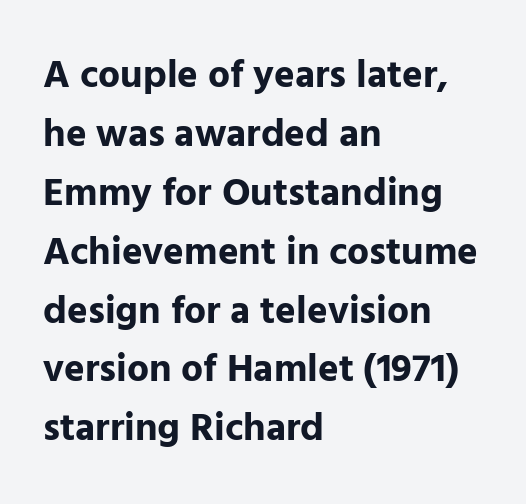
Q: Is the text bold? A: Yes.
Q: Is the text italic (slanted)? A: No, it is upright.
Q: Is the typeface a serif or a sans-serif typeface? A: Sans-serif.
Q: Is the text underlined? A: No.
Q: How is the paragraph aligned? A: Left-aligned.
Q: Is the spacing between letters normal or unusually wide? A: Normal.
Q: Is the spacing between lines tight, normal or loose? A: Normal.
Q: Width (condensed, normal, or wide)? A: Normal.
Q: Stroke contrast? A: Low.
Q: x-height? A: Medium.
Q: Monospaced? A: No.
